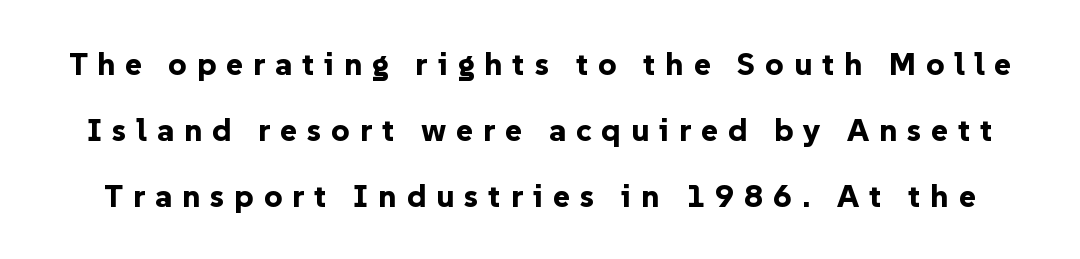
Q: Is the text bold? A: Yes.
Q: Is the text italic (slanted)? A: No, it is upright.
Q: Is the typeface a serif or a sans-serif typeface? A: Sans-serif.
Q: Is the text underlined? A: No.
Q: Is the spacing between letters normal or unusually wide? A: Unusually wide.
Q: Is the spacing between lines tight, normal or loose? A: Loose.
Q: Width (condensed, normal, or wide)? A: Normal.
Q: Stroke contrast? A: Low.
Q: x-height? A: Medium.
Q: Monospaced? A: No.
